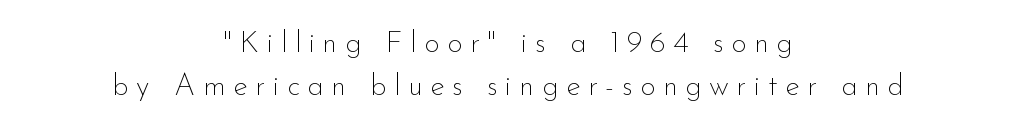
Q: Is the text bold? A: No.
Q: Is the text italic (slanted)? A: No, it is upright.
Q: Is the typeface a serif or a sans-serif typeface? A: Sans-serif.
Q: Is the text underlined? A: No.
Q: How is the paragraph aligned? A: Centered.
Q: Is the spacing between letters normal or unusually wide? A: Unusually wide.
Q: Is the spacing between lines tight, normal or loose? A: Normal.
Q: Width (condensed, normal, or wide)? A: Normal.
Q: Stroke contrast? A: Low.
Q: x-height? A: Small.
Q: Monospaced? A: No.
